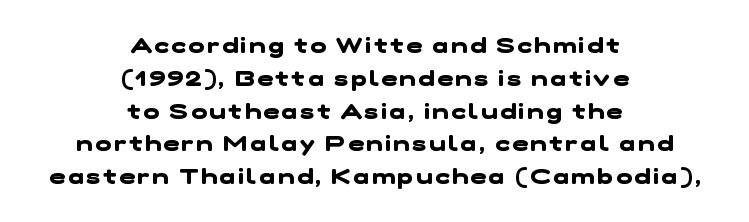
Q: Is the text bold? A: Yes.
Q: Is the text underlined? A: No.
Q: How is the paragraph aligned? A: Centered.
Q: Is the spacing between lines tight, normal or loose? A: Normal.
